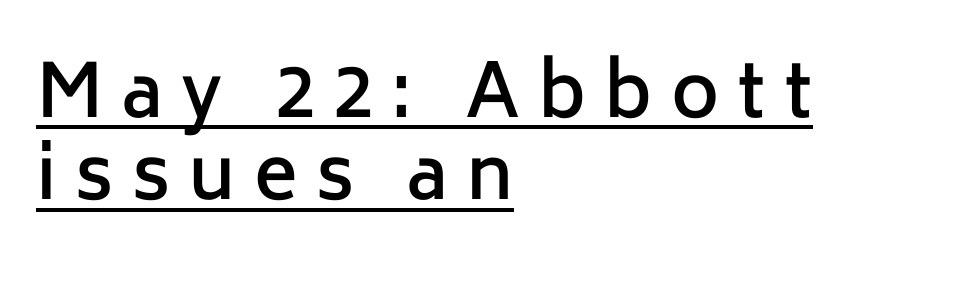
{"serif": "no", "italic": "no", "bold": "semi", "weight": "semibold", "width": "normal", "stroke_contrast": "low", "x_height": "medium", "monospaced": "no", "underline": "yes", "align": "left", "line_spacing": "tight", "line_spacing_ratio": 1.13, "letter_spacing": "wide", "letter_spacing_em": 0.25, "glyph_px": 73}
